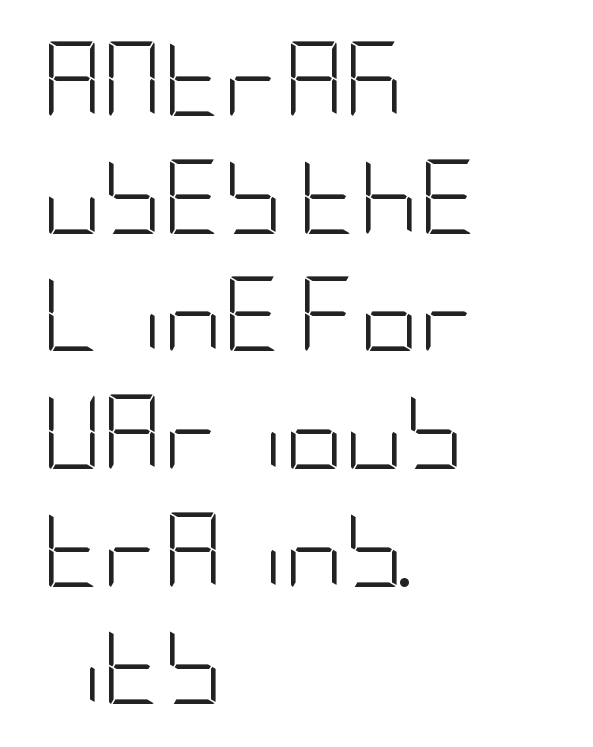
{"serif": "no", "italic": "no", "bold": "no", "weight": "light", "width": "condensed", "stroke_contrast": "low", "x_height": "large", "underline": "no", "align": "left", "line_spacing": "normal", "line_spacing_ratio": 1.59, "letter_spacing": "normal", "letter_spacing_em": 0.0, "glyph_px": 74}
